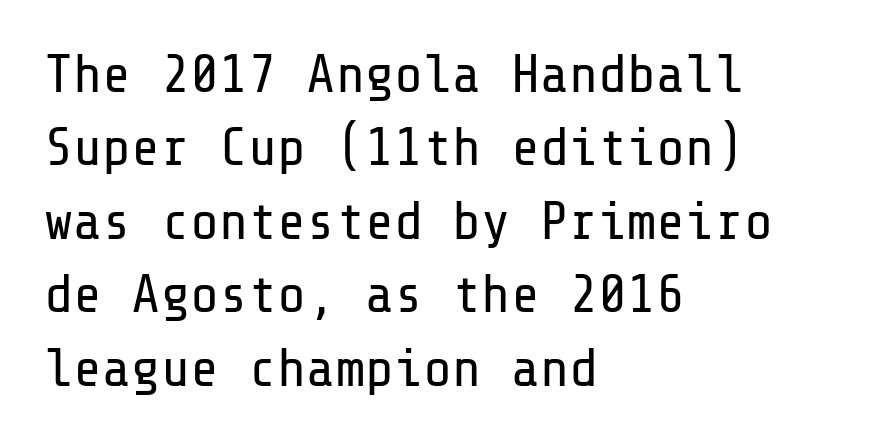
Q: Is the text bold? A: No.
Q: Is the text italic (slanted)? A: No, it is upright.
Q: Is the typeface a serif or a sans-serif typeface? A: Sans-serif.
Q: Is the text underlined? A: No.
Q: How is the paragraph aligned? A: Left-aligned.
Q: Is the spacing between letters normal or unusually wide? A: Normal.
Q: Is the spacing between lines tight, normal or loose? A: Normal.
Q: Width (condensed, normal, or wide)? A: Normal.
Q: Stroke contrast? A: Low.
Q: x-height? A: Medium.
